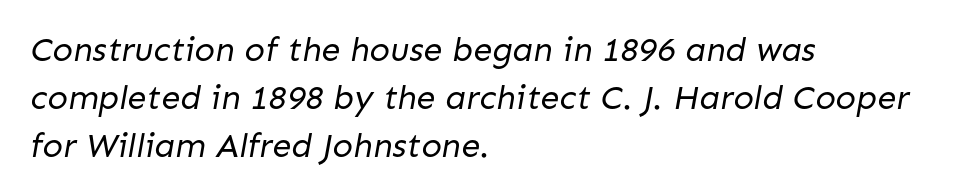
{"serif": "no", "bold": "no", "weight": "regular", "width": "normal", "stroke_contrast": "low", "x_height": "medium", "monospaced": "no", "underline": "no", "align": "left", "line_spacing": "normal", "line_spacing_ratio": 1.41, "letter_spacing": "normal", "letter_spacing_em": 0.0, "glyph_px": 34}
